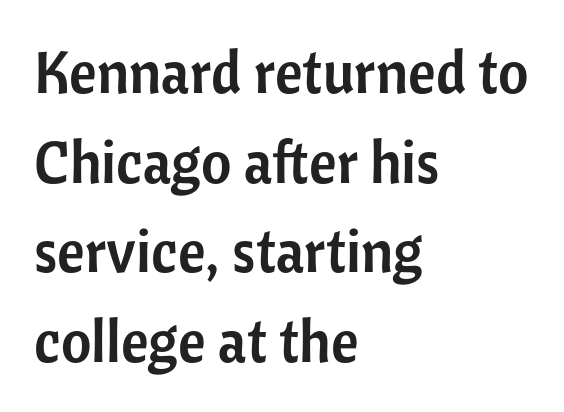
The image shows 59 px sans-serif type, upright; set left-aligned, normal line spacing (1.52x), normal letter spacing, not underlined; low stroke contrast and a medium x-height.
